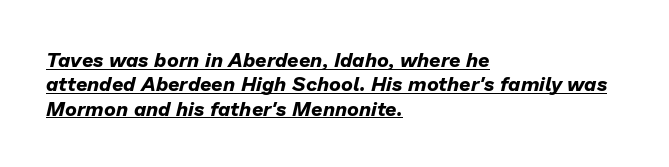
Q: Is the text bold? A: Yes.
Q: Is the text italic (slanted)? A: Yes, it leans right by about 13 degrees.
Q: Is the text underlined? A: Yes.
Q: How is the paragraph aligned? A: Left-aligned.
Q: Is the spacing between letters normal or unusually wide? A: Normal.
